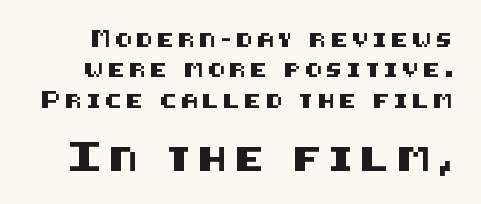
Look at the glyph heights: the lower group is clearly the bigger setting. Descender tails drop into unmarked territory. This is roman type, the default non-slanted kind. Leading: increased.
